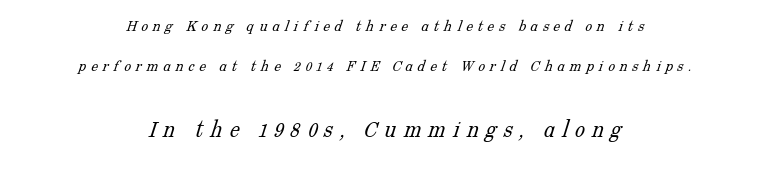
The area under the type is left untouched. Honestly, the rows look like they've been pulled way apart. Reading down the block, each line starts at a different indent, mirrored at its end. Scale increases going downward across the two blocks.
